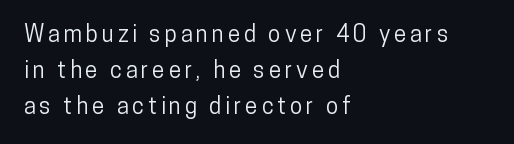
{"italic": "no", "underline": "no", "align": "left", "line_spacing": "normal", "line_spacing_ratio": 1.56, "glyph_px": 23}
